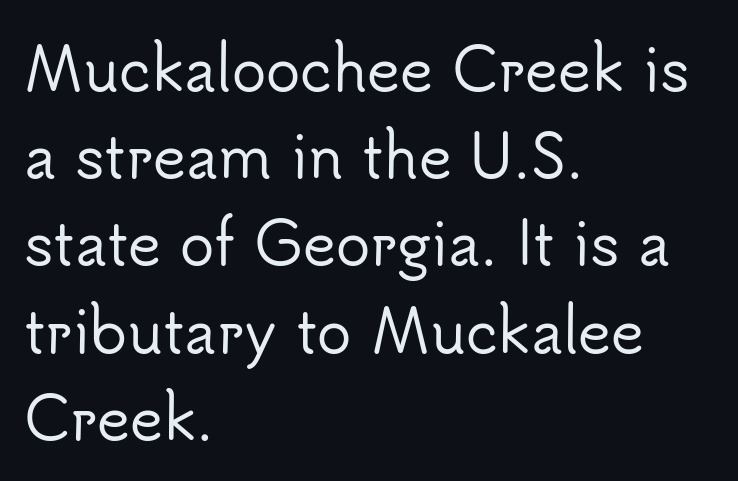
The image shows 57 px sans-serif type, upright; set left-aligned, normal line spacing (1.53x), normal letter spacing, not underlined; low stroke contrast and a small x-height.
